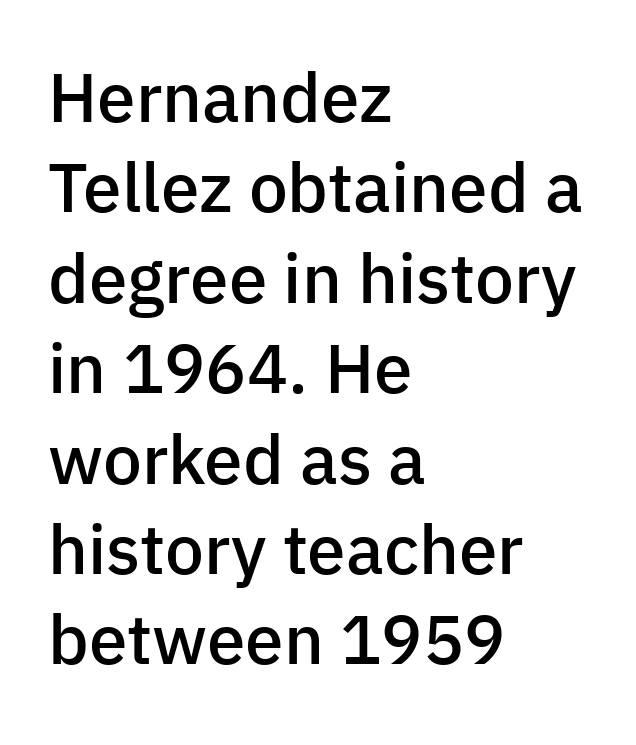
Semibold letterforms, between regular and bold. Vertically, the passage feels balanced, rows spaced as you'd expect. Look at the bottom of the vertical strokes: they stop flat, with no serifs. This rendering uses left alignment, leaving the right contour irregular.
